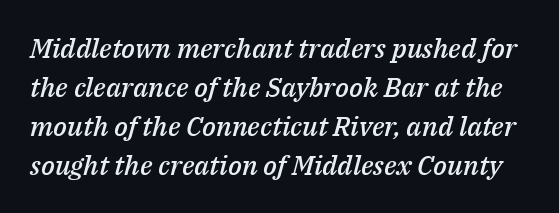
Line spacing here is normal. No extra tracking has been applied to these lines. The glyphs are unaccompanied by any horizontal stroke below them. Characters are canted at an angle relative to the baseline's perpendicular. Does the weight exceed regular? Yes, but only to semibold.
